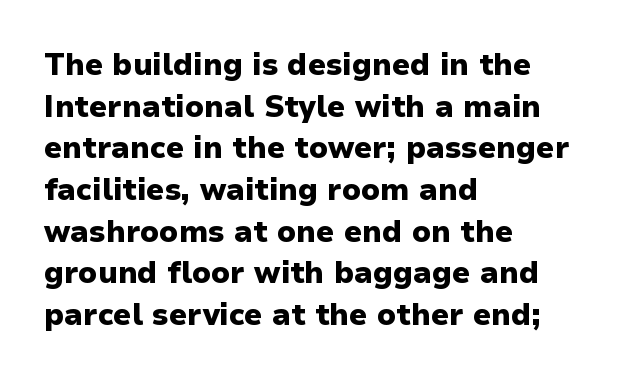
Typographically, this falls in the sans-serif category. Note the varied advance widths — an 'i' is clearly narrower than an 'm'. The setting favours the left margin, as ordinary paragraphs usually do. Glyph-to-glyph distance matches everyday printed text. The axis of the letterforms is exactly vertical. The passage shown is emphatically bold.
